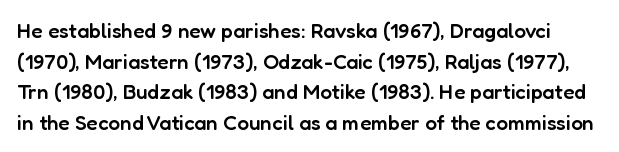
{"italic": "no", "bold": "semi", "underline": "no", "line_spacing": "normal", "line_spacing_ratio": 1.46, "letter_spacing": "normal", "letter_spacing_em": 0.0, "glyph_px": 21}
